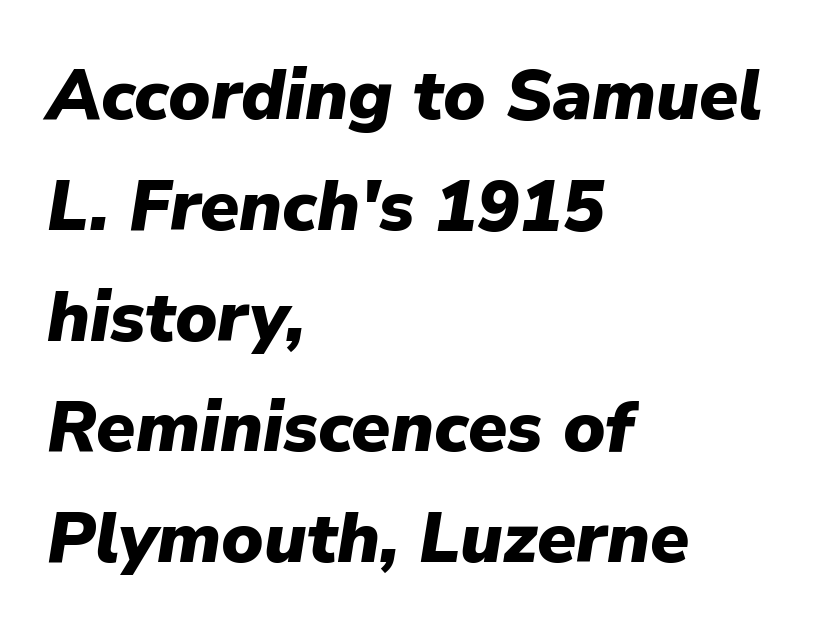
The image shows 71 px heavy type, italic (leaning right); set left-aligned, normal line spacing (1.56x), normal letter spacing, not underlined; low stroke contrast and a medium x-height.
